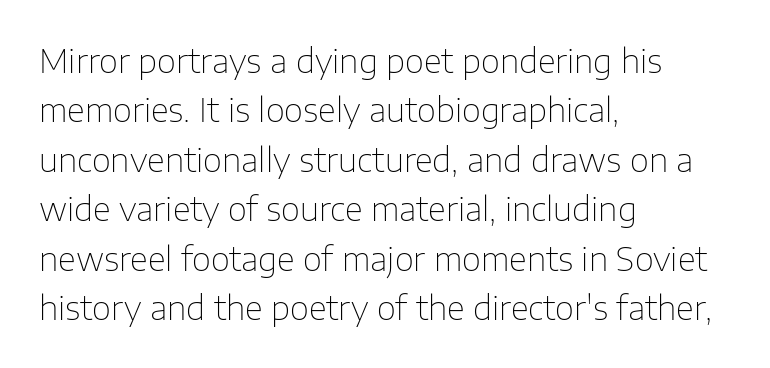
{"serif": "no", "italic": "no", "bold": "no", "weight": "thin", "width": "normal", "stroke_contrast": "low", "x_height": "medium", "monospaced": "no", "underline": "no", "align": "left", "line_spacing": "normal", "line_spacing_ratio": 1.5, "letter_spacing": "normal", "letter_spacing_em": 0.0, "glyph_px": 33}
